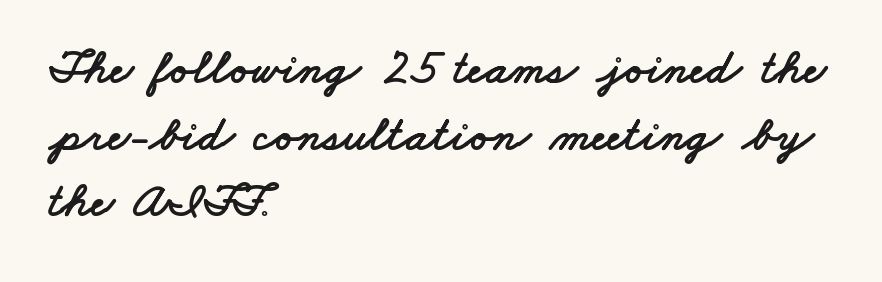
Q: Is the typeface a serif or a sans-serif typeface? A: Sans-serif.
Q: Is the text underlined? A: No.
Q: How is the paragraph aligned? A: Left-aligned.
Q: Is the spacing between letters normal or unusually wide? A: Normal.
Q: Is the spacing between lines tight, normal or loose? A: Normal.
Q: Width (condensed, normal, or wide)? A: Wide.
Q: Stroke contrast? A: Low.
Q: x-height? A: Small.
Q: Monospaced? A: No.
